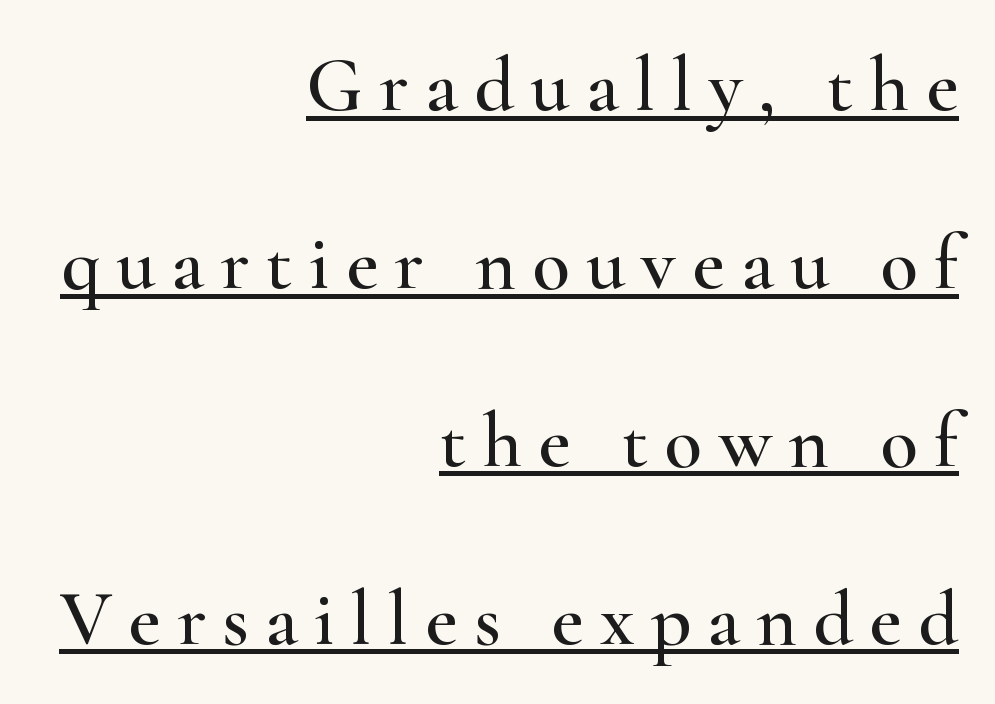
Old-style or modern, the face here clearly has serifs. Is the block centered? No — it sits flush against the right margin. Somebody hit Ctrl+U on this one — the words are underlined. You can tell it's not italic because the verticals are truly vertical.
